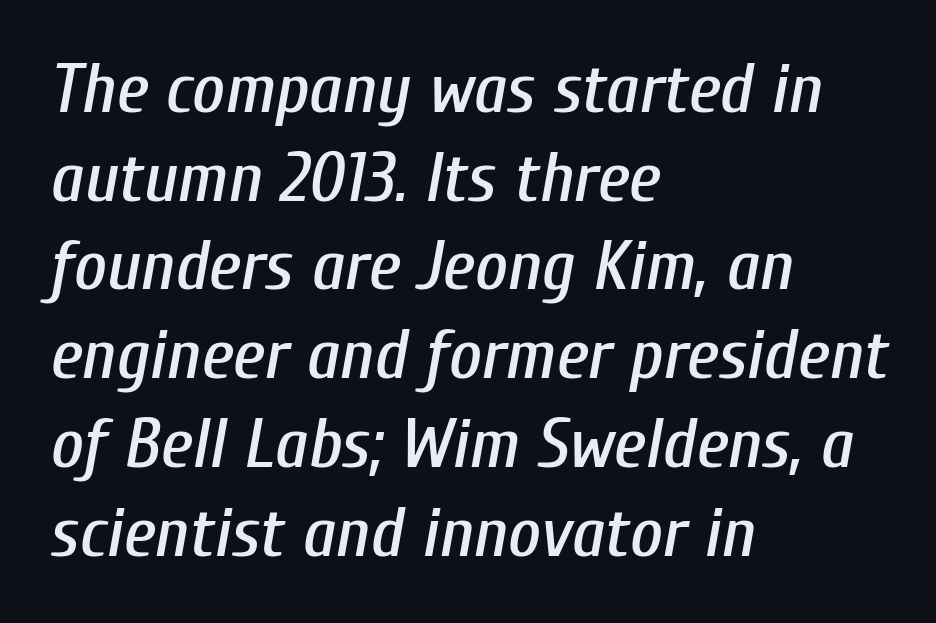
The image shows 71 px condensed type, italic (leaning right); set left-aligned, normal line spacing (1.25x), normal letter spacing, not underlined; low stroke contrast and a medium x-height.
